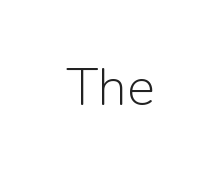
Varying glyph widths throughout — classic text-font behaviour. This sample uses a sans-serif face. Heaviness? Minimal to ordinary, like unemphasized prose. The foot of each line stays bare and open. The gaps between neighbouring characters are ordinary and unremarkable.
